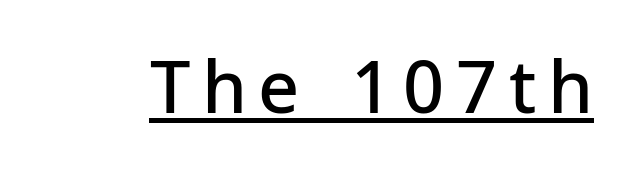
{"serif": "no", "italic": "no", "bold": "semi", "weight": "semibold", "width": "normal", "stroke_contrast": "low", "x_height": "medium", "monospaced": "no", "underline": "yes", "glyph_px": 72}
